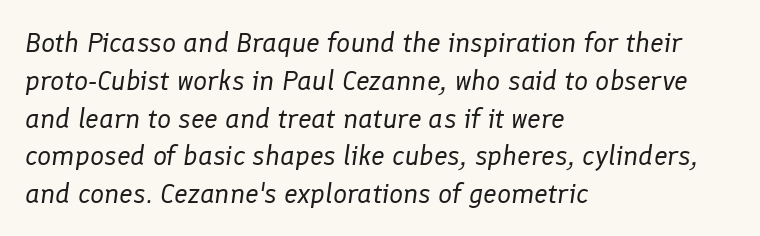
Honestly, there is no underline to notice here at all. Regular leading. Proportional: the letters do not fall into vertical columns. Stems here are at most as thick as an everyday book face.
